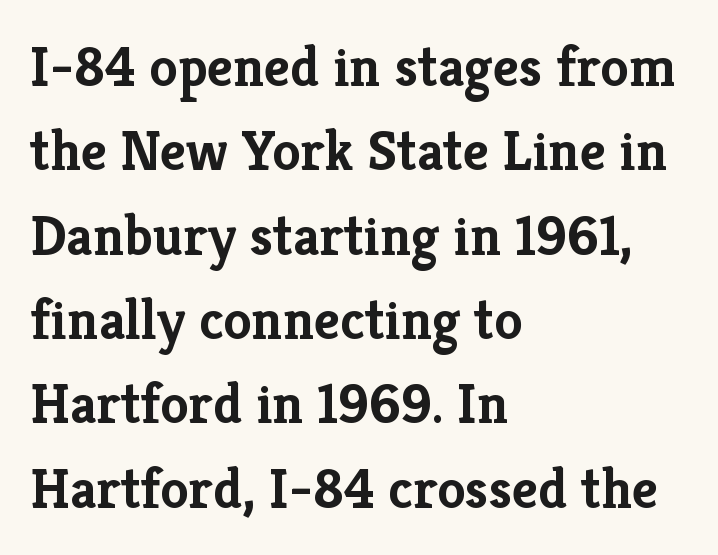
The image shows 57 px semibold serif type, upright; set left-aligned, normal line spacing (1.48x), normal letter spacing, not underlined; low stroke contrast and a medium x-height.
